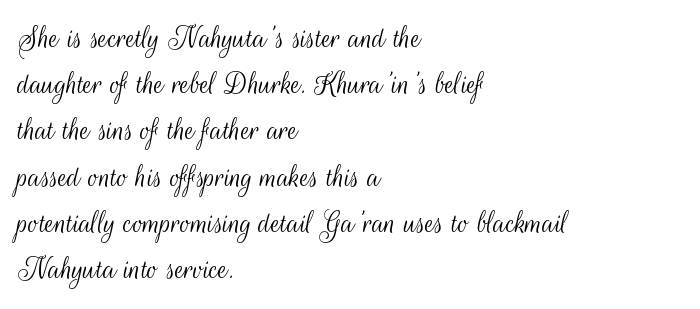
{"serif": "no", "bold": "no", "weight": "light", "width": "condensed", "stroke_contrast": "medium", "x_height": "small", "monospaced": "no", "underline": "no", "align": "left", "line_spacing": "normal", "line_spacing_ratio": 1.36, "letter_spacing": "normal", "letter_spacing_em": 0.0, "glyph_px": 34}
